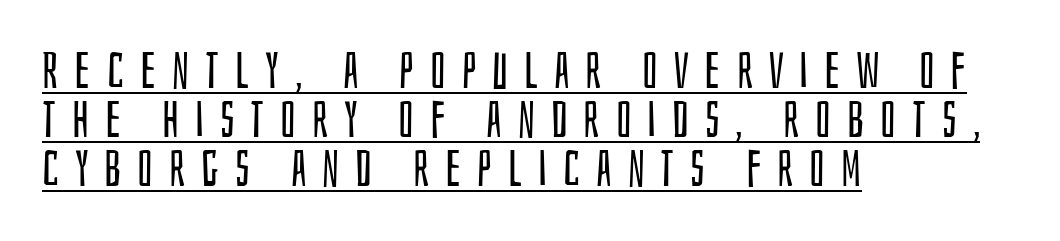
{"serif": "no", "italic": "no", "bold": "no", "weight": "regular", "width": "condensed", "stroke_contrast": "low", "x_height": "large", "monospaced": "no", "underline": "yes", "align": "left", "line_spacing": "tight", "line_spacing_ratio": 0.96, "letter_spacing": "wide", "letter_spacing_em": 0.31, "glyph_px": 51}
